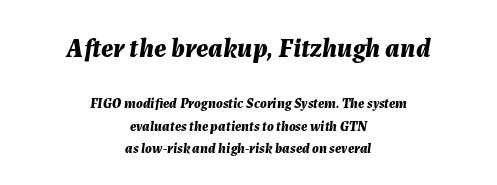
Default kerning and tracking; the words read as compact shapes. A typesetter would call this leading conventional body-copy spacing. Block one is the big one; block two sits smaller underneath. The typesetter chose a symmetrical, centered arrangement here. The space directly below the letters is spotless. The glyphs look as if they've been sheared to an angle.
